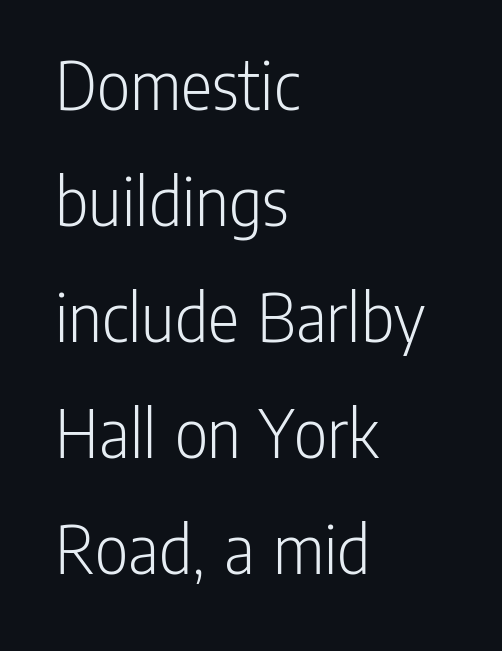
Q: Is the text bold? A: No.
Q: Is the text italic (slanted)? A: No, it is upright.
Q: Is the typeface a serif or a sans-serif typeface? A: Sans-serif.
Q: Is the text underlined? A: No.
Q: How is the paragraph aligned? A: Left-aligned.
Q: Is the spacing between letters normal or unusually wide? A: Normal.
Q: Is the spacing between lines tight, normal or loose? A: Normal.
Q: Width (condensed, normal, or wide)? A: Condensed.
Q: Stroke contrast? A: Low.
Q: x-height? A: Medium.
Q: Monospaced? A: No.
